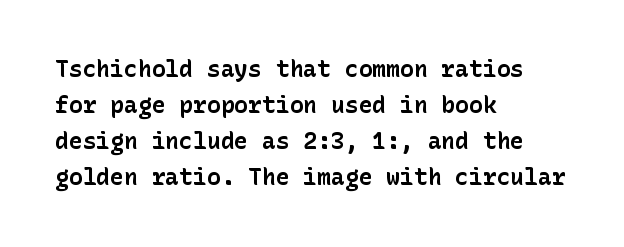
Notice how descenders clear the ascenders below comfortably — that's standard leading. The sample has been set heavy, in full bold. Italic? Not at all — the glyphs are vertical. A bare baseline throughout the passage. The rag falls on the right side of this text block. Inter-character spacing is left at the font's built-in metrics.
